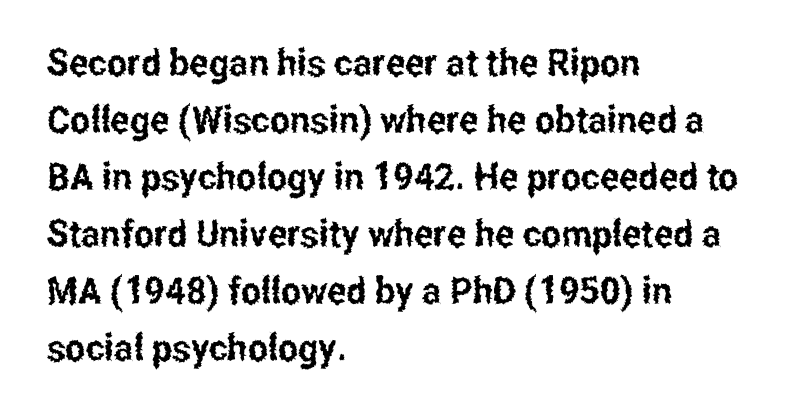
Line spacing here is normal. Nope, no serifs anywhere on these letters. This is roman type, the default non-slanted kind. Lines of text with bare space underneath. Is this a fixed-width face? No — the glyphs have proportional, varying widths. Tracking here is standard; glyphs follow each other at the usual distance.
